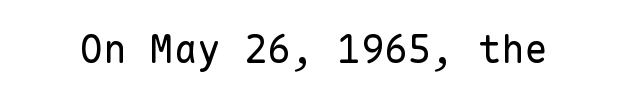
Q: Is the text bold? A: No.
Q: Is the text italic (slanted)? A: No, it is upright.
Q: Is the typeface a serif or a sans-serif typeface? A: Sans-serif.
Q: Is the text underlined? A: No.
Q: Is the spacing between letters normal or unusually wide? A: Normal.
Q: Width (condensed, normal, or wide)? A: Normal.
Q: Stroke contrast? A: Low.
Q: x-height? A: Medium.
Q: Monospaced? A: Yes.
